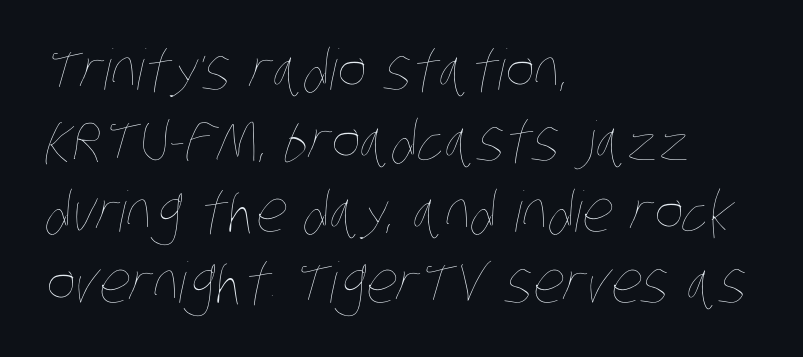
Check under the words: just untouched page. Line spacing here is normal. The ragged edge is on the right, which tells us the setting is flush left. Note the varied advance widths — an 'i' is clearly narrower than an 'm'.
